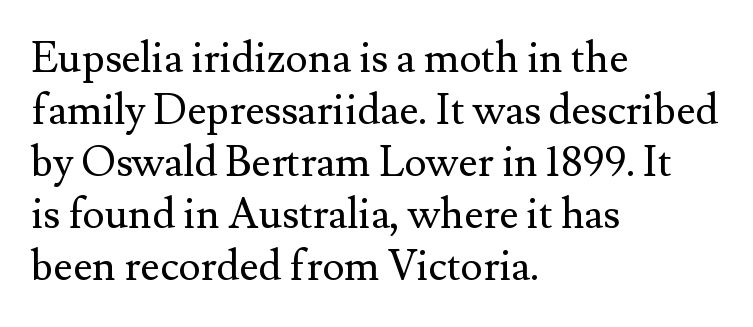
Nothing unusual about the tracking: characters are spaced as the font intends. Little horizontal feet cap the strokes, marking this as serif type. The letters stand straight up with perfectly vertical stems. Descender tails drop into unmarked territory.
